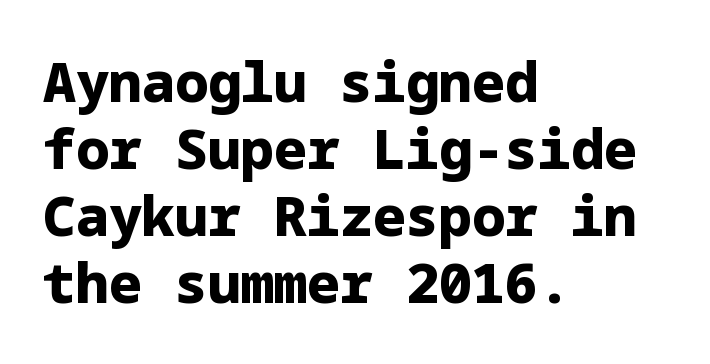
{"serif": "no", "italic": "no", "bold": "yes", "weight": "heavy", "width": "normal", "stroke_contrast": "low", "x_height": "medium", "underline": "no", "align": "left", "line_spacing_ratio": 1.22, "letter_spacing": "normal", "letter_spacing_em": 0.0, "glyph_px": 55}
